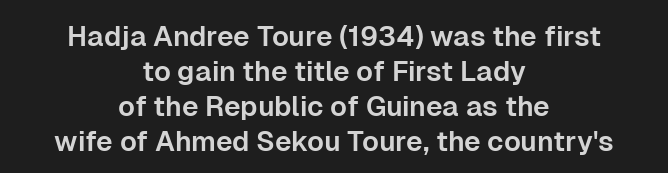
The gap between lines stays unmarked. Posture: straight, roman, zero tilt. Typeset on center — no edge is straight. Standard letterfit; no display-style spreading of the glyphs.
